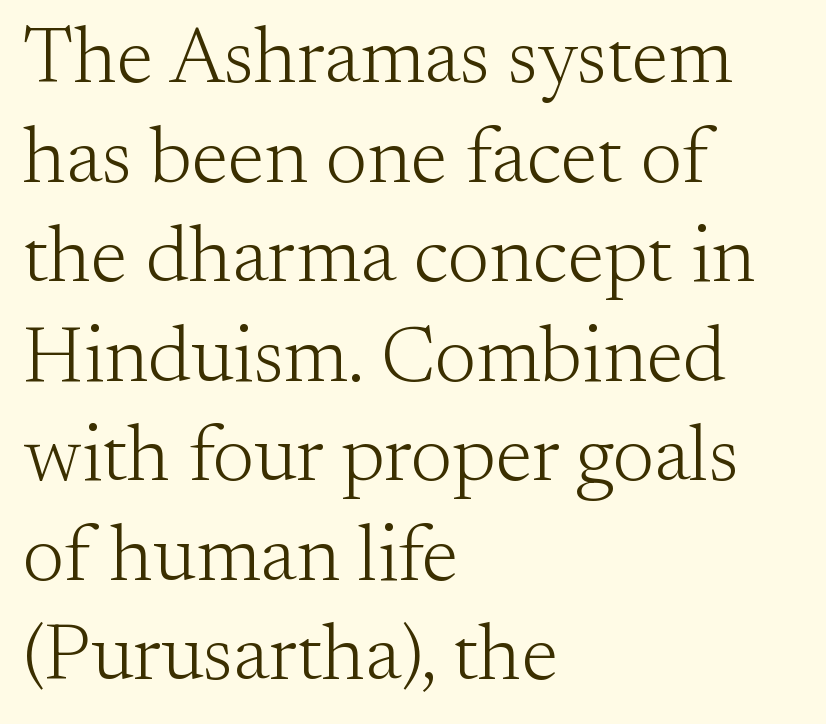
Q: Is the text bold? A: No.
Q: Is the text italic (slanted)? A: No, it is upright.
Q: Is the typeface a serif or a sans-serif typeface? A: Serif.
Q: Is the text underlined? A: No.
Q: How is the paragraph aligned? A: Left-aligned.
Q: Is the spacing between letters normal or unusually wide? A: Normal.
Q: Is the spacing between lines tight, normal or loose? A: Normal.
Q: Width (condensed, normal, or wide)? A: Normal.
Q: Stroke contrast? A: Medium.
Q: x-height? A: Small.
Q: Monospaced? A: No.
